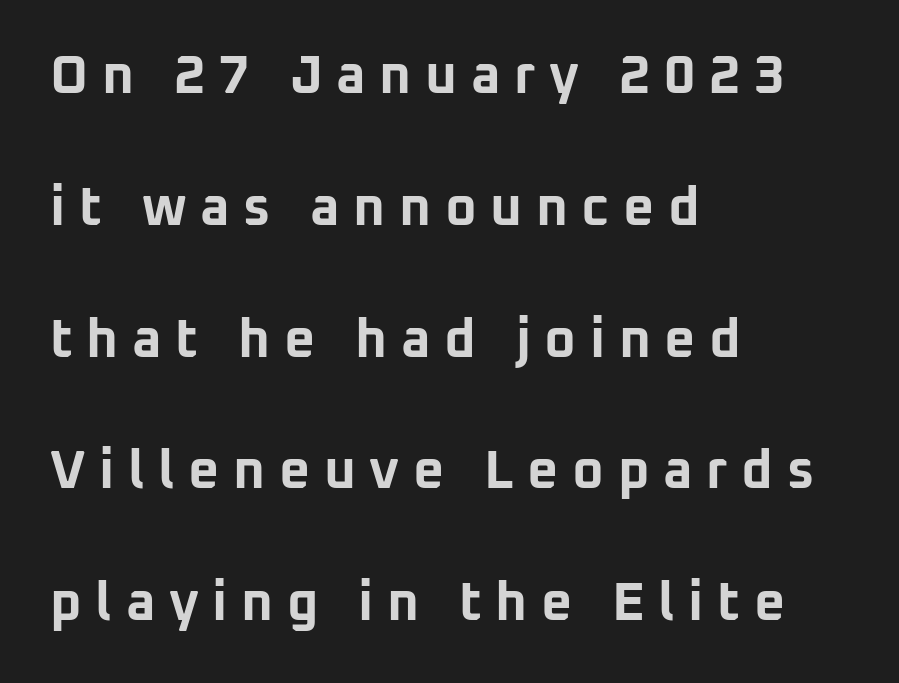
Q: Is the text bold? A: Yes.
Q: Is the text italic (slanted)? A: No, it is upright.
Q: Is the typeface a serif or a sans-serif typeface? A: Sans-serif.
Q: Is the text underlined? A: No.
Q: How is the paragraph aligned? A: Left-aligned.
Q: Is the spacing between letters normal or unusually wide? A: Unusually wide.
Q: Is the spacing between lines tight, normal or loose? A: Loose.
Q: Width (condensed, normal, or wide)? A: Normal.
Q: Stroke contrast? A: Low.
Q: x-height? A: Medium.
Q: Monospaced? A: No.
